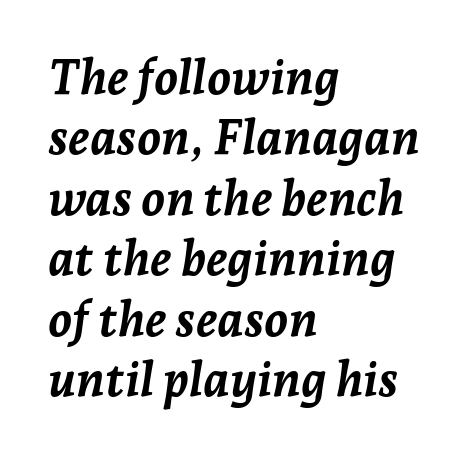
The compositor pushed each line to the left boundary. Varying glyph widths throughout — classic text-font behaviour. The space between consecutive lines is moderate. No extra tracking has been applied to these lines. Only glyphs here, with clear space below each row. Posture: slanted.
